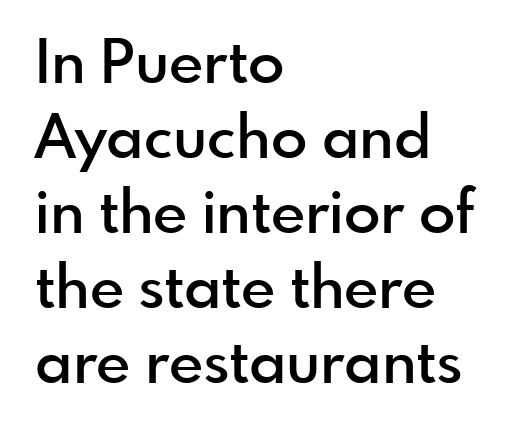
Q: Is the text bold? A: Semi-bold.
Q: Is the text italic (slanted)? A: No, it is upright.
Q: Is the typeface a serif or a sans-serif typeface? A: Sans-serif.
Q: Is the text underlined? A: No.
Q: How is the paragraph aligned? A: Left-aligned.
Q: Is the spacing between letters normal or unusually wide? A: Normal.
Q: Is the spacing between lines tight, normal or loose? A: Normal.
Q: Width (condensed, normal, or wide)? A: Normal.
Q: x-height? A: Small.
Q: Monospaced? A: No.
